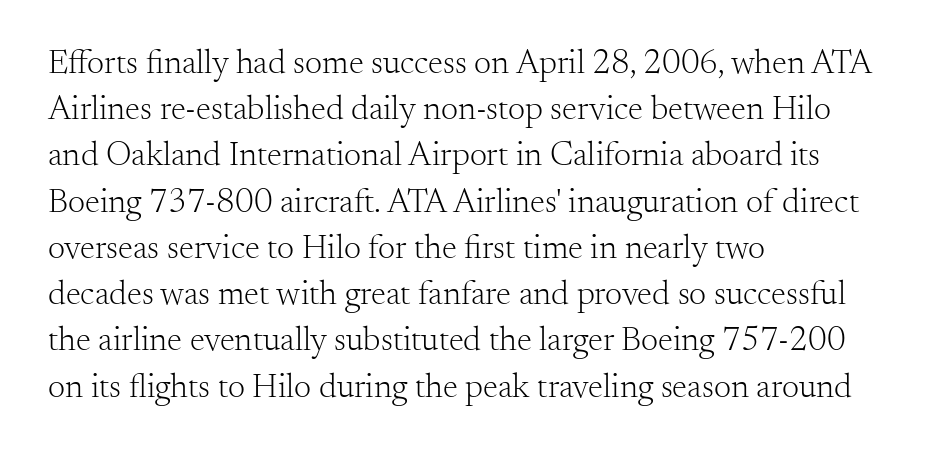
{"serif": "yes", "italic": "no", "bold": "no", "weight": "light", "width": "normal", "stroke_contrast": "medium", "x_height": "small", "monospaced": "no", "underline": "no", "align": "left", "line_spacing": "normal", "line_spacing_ratio": 1.36, "letter_spacing": "normal", "letter_spacing_em": 0.0, "glyph_px": 34}
